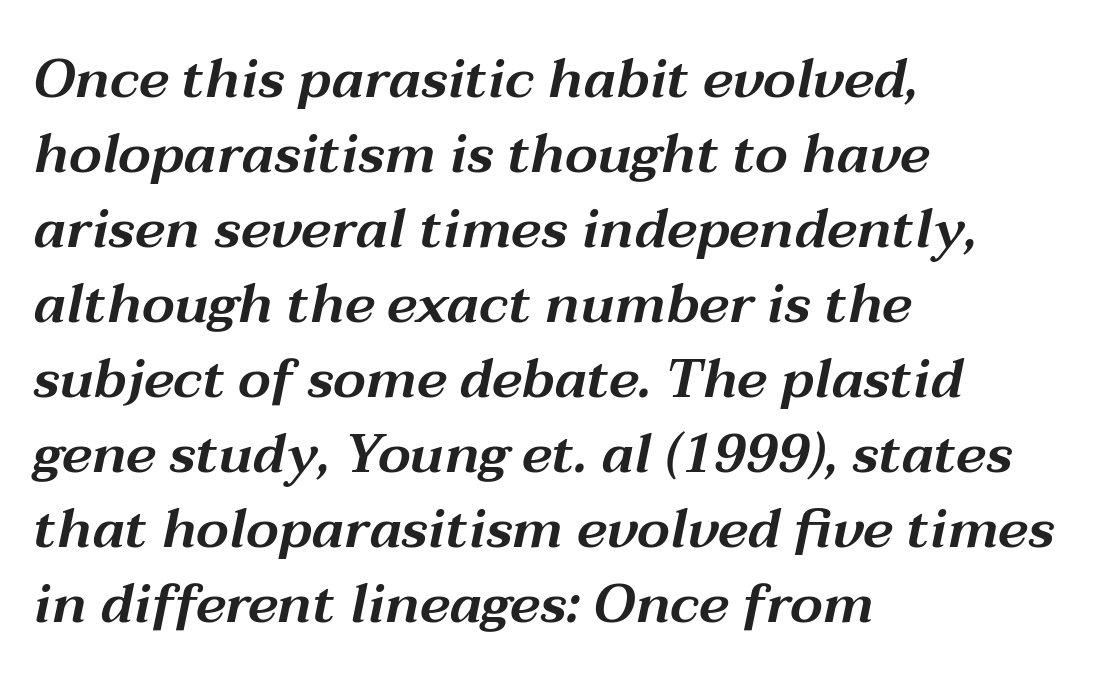
The image shows 54 px wide type, italic (leaning right); set left-aligned, normal line spacing (1.39x), normal letter spacing, not underlined; medium stroke contrast and a medium x-height.
